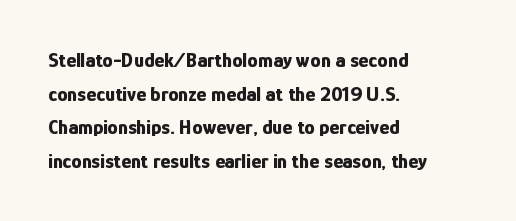
The image shows 21 px bold type, upright; set left-aligned, normal line spacing (1.6x), normal letter spacing, not underlined.
